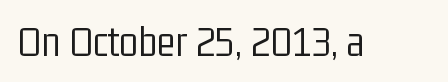
The image shows 44 px light, condensed sans-serif type, upright; set normal letter spacing, not underlined; low stroke contrast and a medium x-height.
